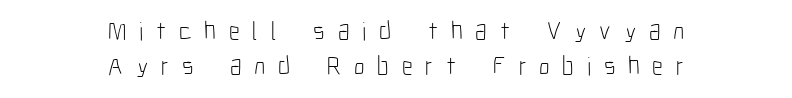
Q: Is the text bold? A: No.
Q: Is the text italic (slanted)? A: No, it is upright.
Q: Is the text underlined? A: No.
Q: How is the paragraph aligned? A: Centered.
Q: Is the spacing between letters normal or unusually wide? A: Unusually wide.
Q: Is the spacing between lines tight, normal or loose? A: Normal.
